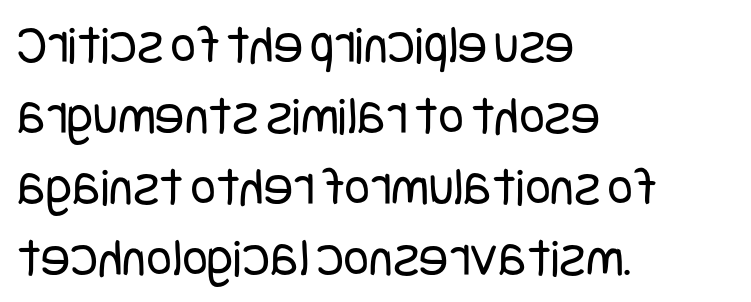
The image shows 55 px regular-weight, condensed sans-serif type, upright; set left-aligned, normal line spacing (1.29x), normal letter spacing, not underlined; low stroke contrast and a large x-height.
